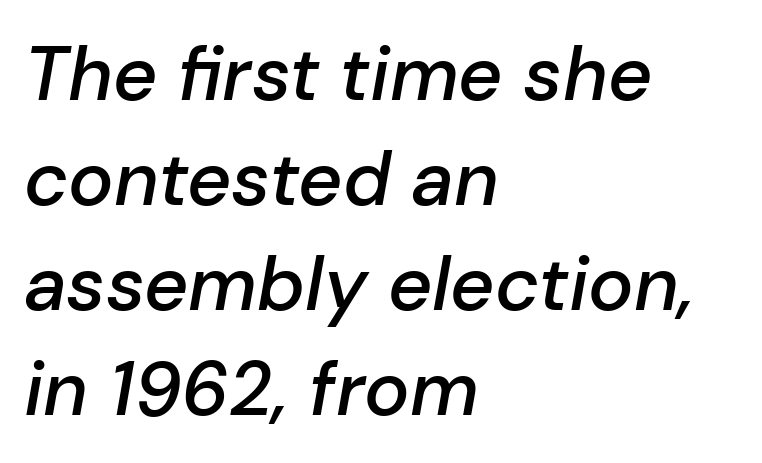
{"italic": "yes", "lean": "right", "slant_degrees": 10, "bold": "semi", "weight": "semibold", "width": "normal", "stroke_contrast": "low", "x_height": "medium", "monospaced": "no", "underline": "no", "align": "left", "line_spacing": "normal", "line_spacing_ratio": 1.38, "letter_spacing": "normal", "letter_spacing_em": 0.0, "glyph_px": 76}
